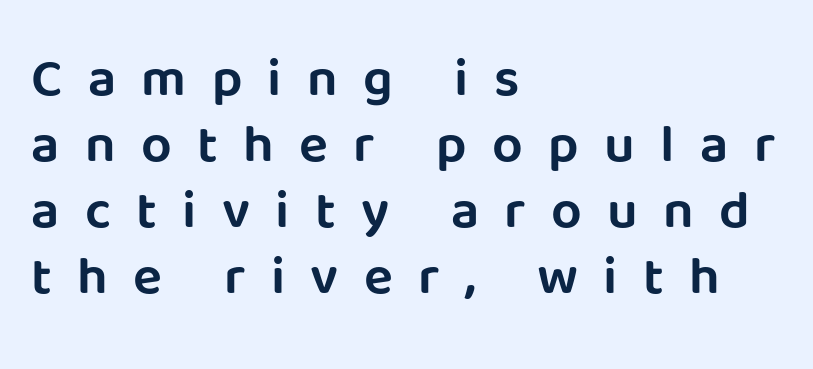
The image shows 54 px sans-serif type, upright; set left-aligned, line spacing 1.22x, unusually wide letter spacing (+0.47 em), not underlined; low stroke contrast and a large x-height.
